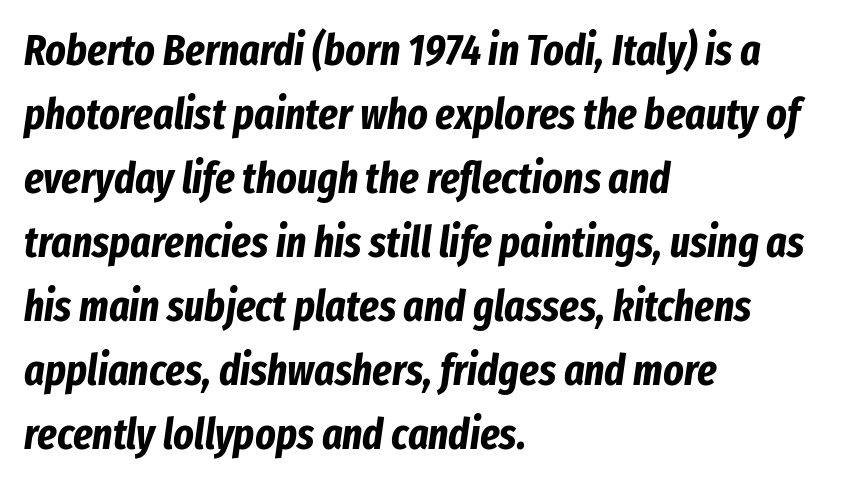
The image shows 43 px bold, condensed type, italic (leaning right); set left-aligned, normal line spacing (1.49x), normal letter spacing, not underlined; low stroke contrast and a medium x-height.
